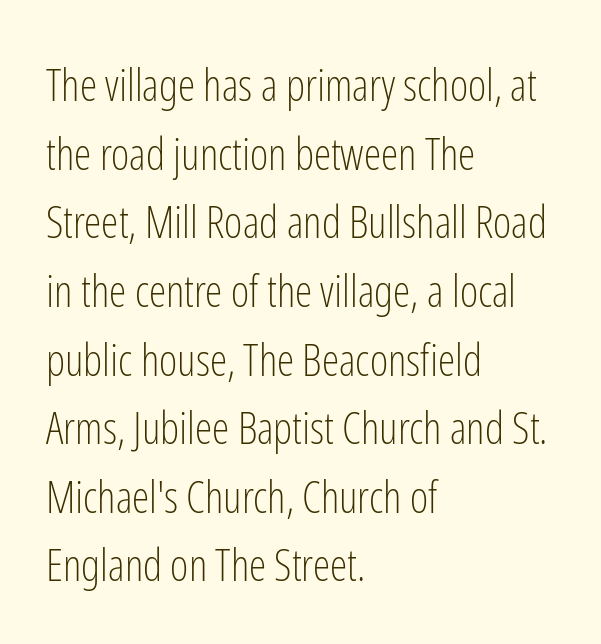
The image shows 44 px light, condensed sans-serif type, upright; set left-aligned, normal line spacing (1.56x), normal letter spacing, not underlined; low stroke contrast and a medium x-height.
